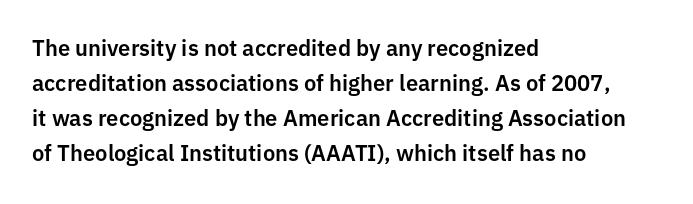
Q: Is the text italic (slanted)? A: No, it is upright.
Q: Is the text underlined? A: No.
Q: How is the paragraph aligned? A: Left-aligned.
Q: Is the spacing between letters normal or unusually wide? A: Normal.
Q: Is the spacing between lines tight, normal or loose? A: Normal.
